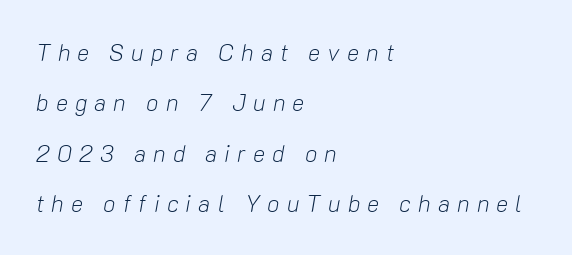
The image shows 23 px text type, italic (leaning right); set left-aligned, loose line spacing (2.19x), unusually wide letter spacing (+0.31 em), not underlined.
